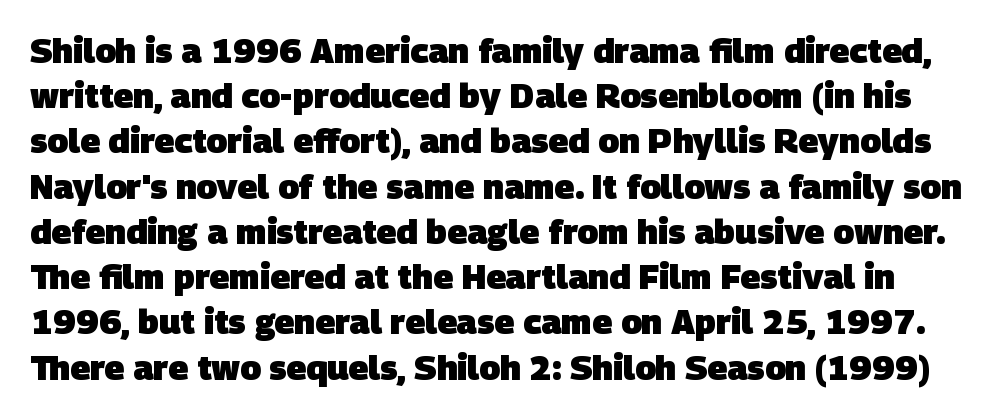
Does extra space separate the letters? No, they use regular spacing. Leading: standard. The passage shown is emphatically bold. To sum up the face: it is a sans, with no serifs. The passage shown is typed in a proportional face where columns would drift. Descender tails drop into unmarked territory.
